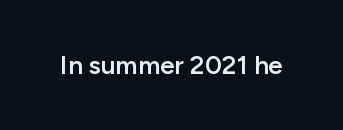
Q: Is the text bold? A: Semi-bold.
Q: Is the text italic (slanted)? A: No, it is upright.
Q: Is the text underlined? A: No.
Q: Is the spacing between letters normal or unusually wide? A: Normal.
